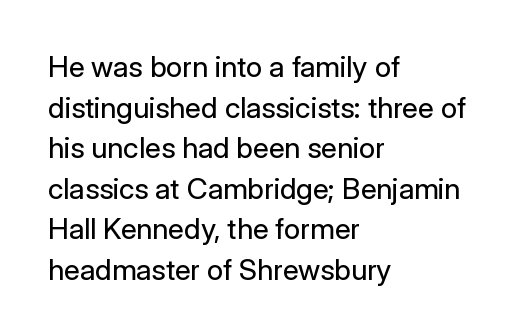
Q: Is the text bold? A: No.
Q: Is the text italic (slanted)? A: No, it is upright.
Q: Is the typeface a serif or a sans-serif typeface? A: Sans-serif.
Q: Is the text underlined? A: No.
Q: How is the paragraph aligned? A: Left-aligned.
Q: Is the spacing between letters normal or unusually wide? A: Normal.
Q: Is the spacing between lines tight, normal or loose? A: Normal.
Q: Width (condensed, normal, or wide)? A: Normal.
Q: Stroke contrast? A: Low.
Q: x-height? A: Medium.
Q: Monospaced? A: No.
